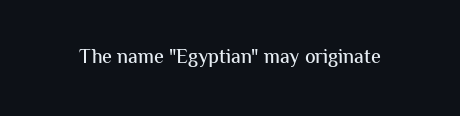
{"italic": "no", "underline": "no", "letter_spacing": "normal", "letter_spacing_em": 0.0, "glyph_px": 20}
